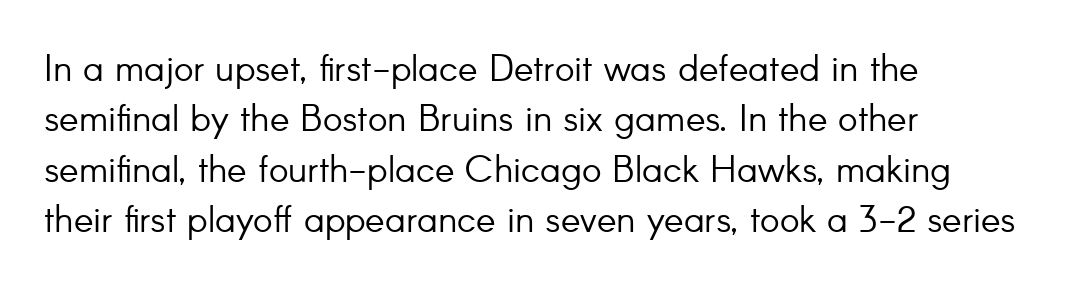
Q: Is the text bold? A: No.
Q: Is the text italic (slanted)? A: No, it is upright.
Q: Is the typeface a serif or a sans-serif typeface? A: Sans-serif.
Q: Is the text underlined? A: No.
Q: How is the paragraph aligned? A: Left-aligned.
Q: Is the spacing between letters normal or unusually wide? A: Normal.
Q: Is the spacing between lines tight, normal or loose? A: Normal.
Q: Width (condensed, normal, or wide)? A: Normal.
Q: Stroke contrast? A: Low.
Q: x-height? A: Small.
Q: Monospaced? A: No.
